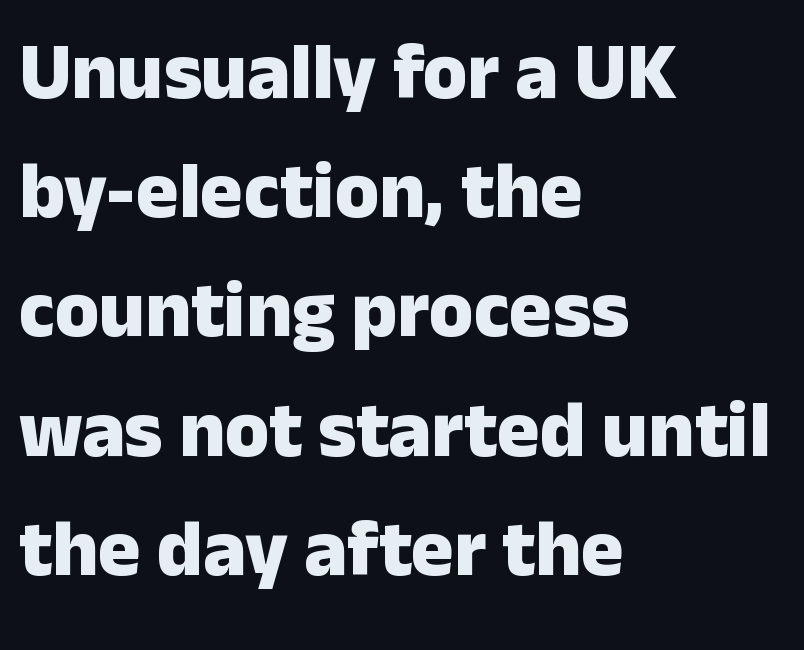
The image shows 80 px heavy sans-serif type, upright; set left-aligned, normal line spacing (1.49x), normal letter spacing, not underlined; low stroke contrast and a medium x-height.
